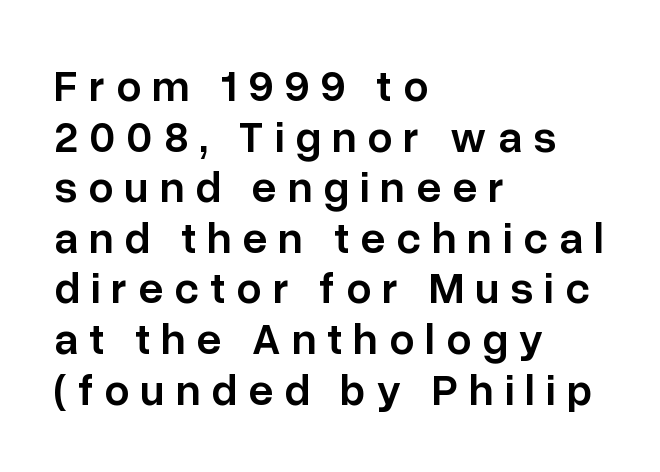
Q: Is the text bold? A: Semi-bold.
Q: Is the text italic (slanted)? A: No, it is upright.
Q: Is the typeface a serif or a sans-serif typeface? A: Sans-serif.
Q: Is the text underlined? A: No.
Q: How is the paragraph aligned? A: Left-aligned.
Q: Is the spacing between letters normal or unusually wide? A: Unusually wide.
Q: Is the spacing between lines tight, normal or loose? A: Tight.
Q: Width (condensed, normal, or wide)? A: Normal.
Q: Stroke contrast? A: Low.
Q: x-height? A: Medium.
Q: Monospaced? A: No.
